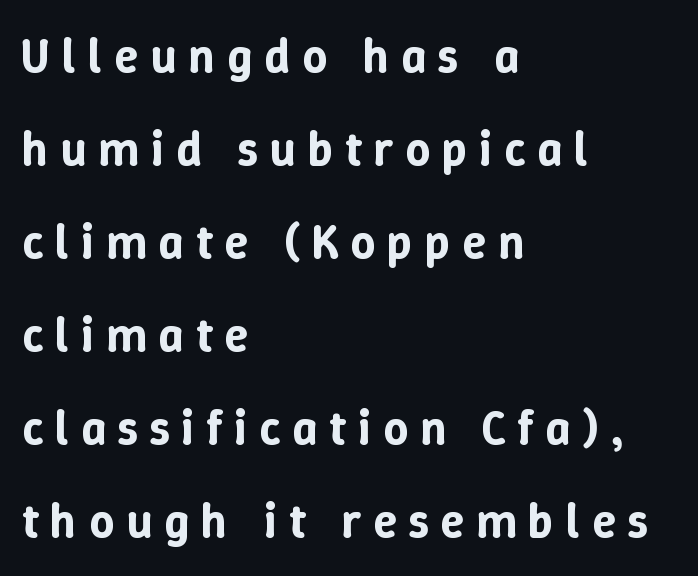
Q: Is the text italic (slanted)? A: No, it is upright.
Q: Is the text underlined? A: No.
Q: How is the paragraph aligned? A: Left-aligned.
Q: Is the spacing between letters normal or unusually wide? A: Unusually wide.
Q: Is the spacing between lines tight, normal or loose? A: Loose.
Q: Width (condensed, normal, or wide)? A: Normal.
Q: Stroke contrast? A: Low.
Q: x-height? A: Medium.
Q: Monospaced? A: No.
